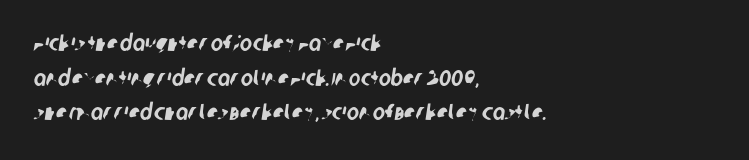
{"underline": "no", "align": "left", "line_spacing": "normal", "line_spacing_ratio": 1.51, "letter_spacing": "normal", "letter_spacing_em": 0.0, "glyph_px": 23}
